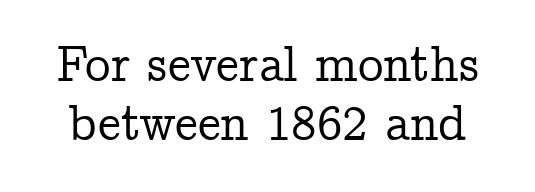
The glyphs are unaccompanied by any horizontal stroke below them. Compared with typical paragraphs, the rows here are closer together. The letters stand straight up with perfectly vertical stems. Little horizontal feet cap the strokes, marking this as serif type.
